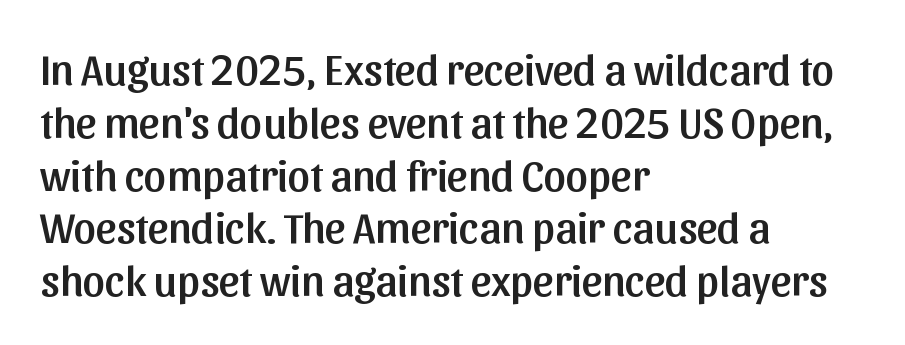
Q: Is the text italic (slanted)? A: No, it is upright.
Q: Is the typeface a serif or a sans-serif typeface? A: Sans-serif.
Q: Is the text underlined? A: No.
Q: How is the paragraph aligned? A: Left-aligned.
Q: Is the spacing between letters normal or unusually wide? A: Normal.
Q: Width (condensed, normal, or wide)? A: Normal.
Q: Stroke contrast? A: Low.
Q: x-height? A: Medium.
Q: Monospaced? A: No.
